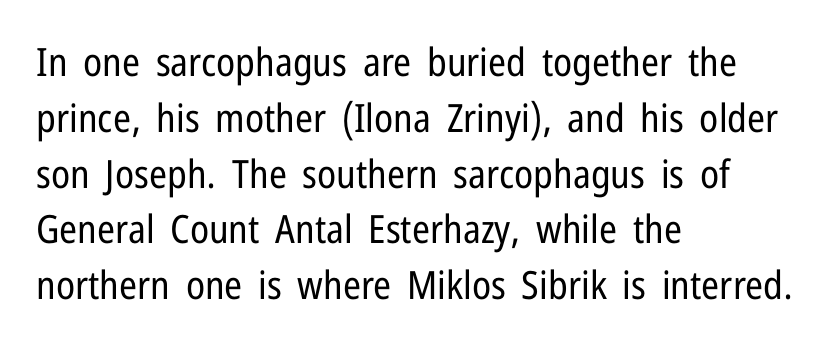
Regular leading. Vertical stems look standard width or narrower in stroke. You can tell from the bare stems that sans-serif type was used. Nobody drew a line under any word here.
